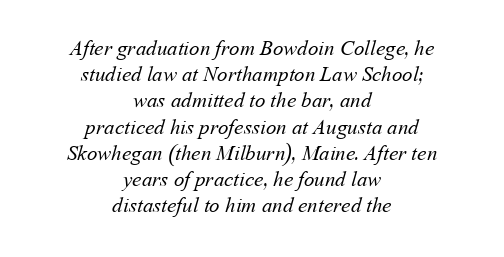
The image shows 21 px text type; set centered, normal line spacing (1.25x), normal letter spacing, not underlined.
